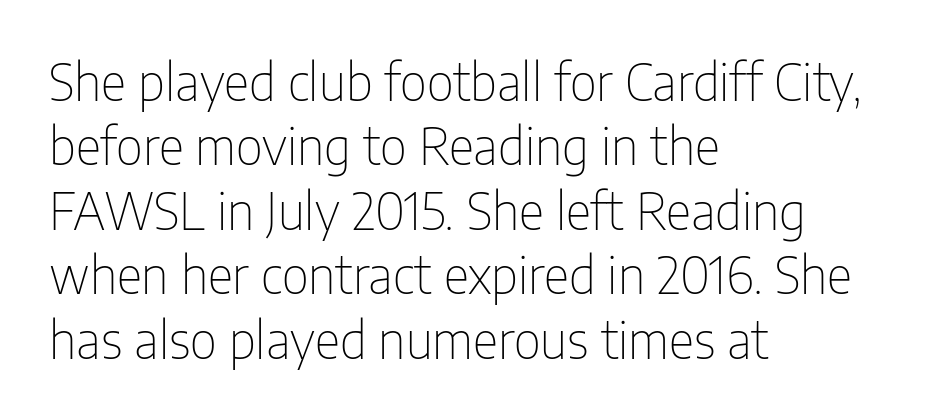
Q: Is the text bold? A: No.
Q: Is the text italic (slanted)? A: No, it is upright.
Q: Is the typeface a serif or a sans-serif typeface? A: Sans-serif.
Q: Is the text underlined? A: No.
Q: How is the paragraph aligned? A: Left-aligned.
Q: Is the spacing between letters normal or unusually wide? A: Normal.
Q: Is the spacing between lines tight, normal or loose? A: Normal.
Q: Width (condensed, normal, or wide)? A: Condensed.
Q: Stroke contrast? A: Low.
Q: x-height? A: Medium.
Q: Monospaced? A: No.
